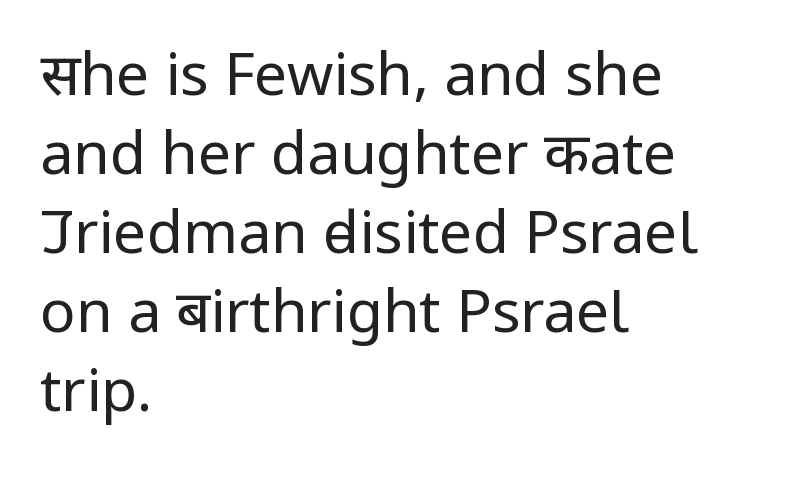
Q: Is the text bold? A: No.
Q: Is the text italic (slanted)? A: No, it is upright.
Q: Is the typeface a serif or a sans-serif typeface? A: Sans-serif.
Q: Is the text underlined? A: No.
Q: How is the paragraph aligned? A: Left-aligned.
Q: Is the spacing between letters normal or unusually wide? A: Normal.
Q: Is the spacing between lines tight, normal or loose? A: Normal.
Q: Width (condensed, normal, or wide)? A: Condensed.
Q: Stroke contrast? A: Low.
Q: x-height? A: Large.
Q: Monospaced? A: No.
